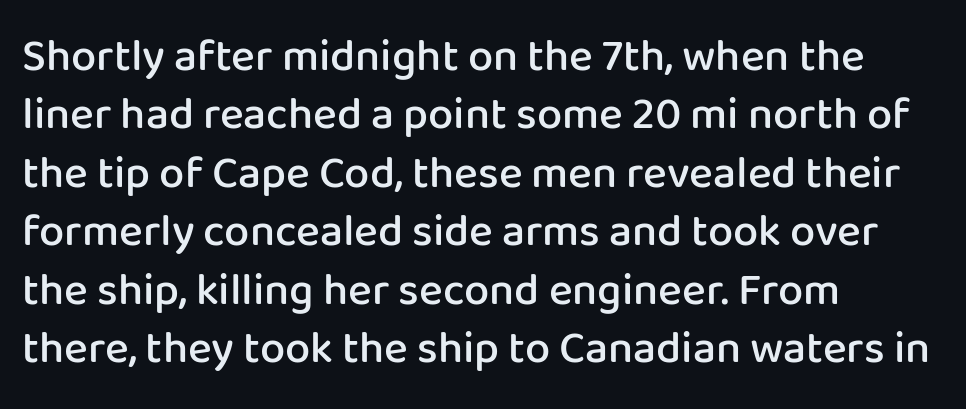
The image shows 45 px semibold sans-serif type, upright; set left-aligned, normal line spacing (1.3x), normal letter spacing, not underlined; low stroke contrast and a medium x-height.
